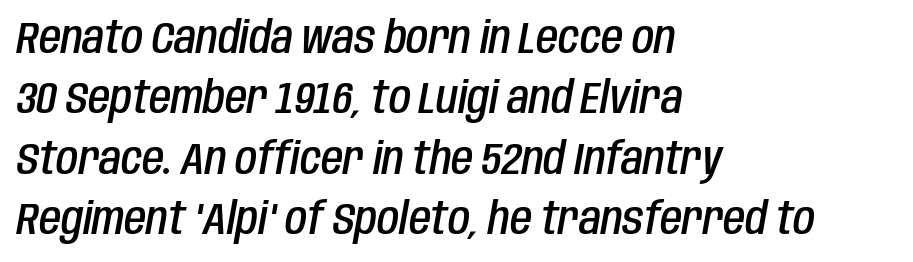
{"italic": "yes", "lean": "right", "slant_degrees": 10, "bold": "semi", "weight": "semibold", "width": "condensed", "stroke_contrast": "low", "x_height": "large", "monospaced": "no", "underline": "no", "align": "left", "line_spacing": "normal", "line_spacing_ratio": 1.34, "letter_spacing": "normal", "letter_spacing_em": 0.0, "glyph_px": 45}
